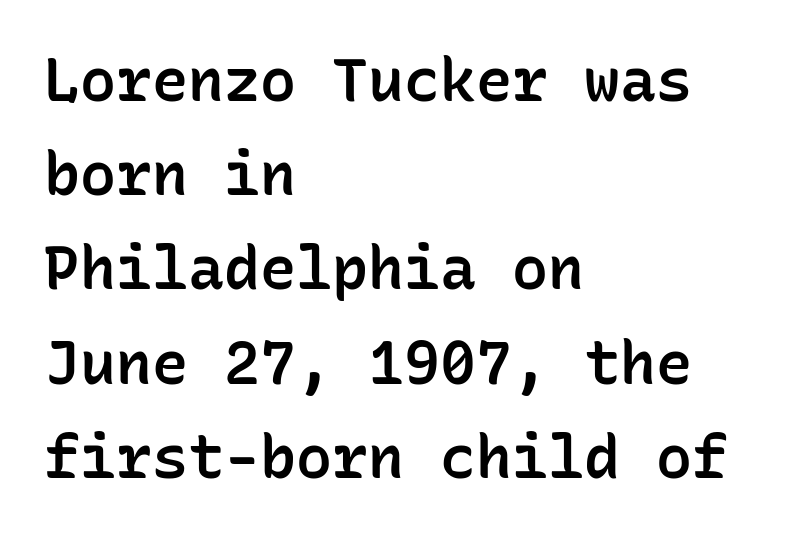
The letters stand upright; this is a roman face. Quick note: underline off. A typesetter would call this monospace, since all characters share one set width. Rows of type keep a routine distance in the vertical direction.
